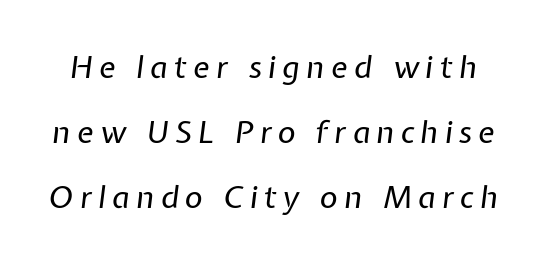
Q: Is the text bold? A: No.
Q: Is the text italic (slanted)? A: Yes, it leans right by about 7 degrees.
Q: Is the text underlined? A: No.
Q: Is the spacing between letters normal or unusually wide? A: Unusually wide.
Q: Is the spacing between lines tight, normal or loose? A: Loose.
Q: Width (condensed, normal, or wide)? A: Normal.
Q: Stroke contrast? A: Low.
Q: x-height? A: Medium.
Q: Monospaced? A: No.
